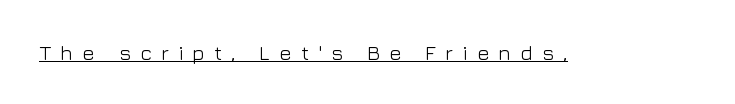
{"italic": "no", "bold": "no", "underline": "yes", "letter_spacing": "wide", "letter_spacing_em": 0.44, "glyph_px": 21}
